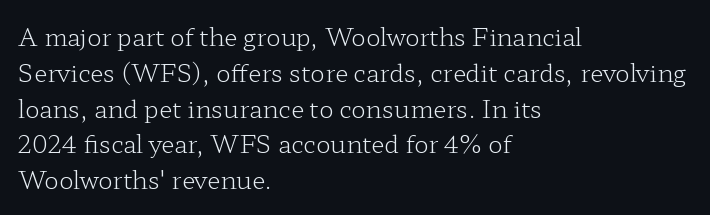
The setting favours the left margin, as ordinary paragraphs usually do. Upright lettering throughout. Letter spacing: default. No chunkiness to these letters — they're not bold.
